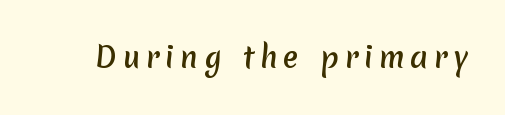
Examine the stroke ends and you'll find no serifs. What stands out about the letter spacing? Its width — letters are far apart. Each letter keeps its own natural width here, so spacing adapts to shape. The baseline area is clear.
